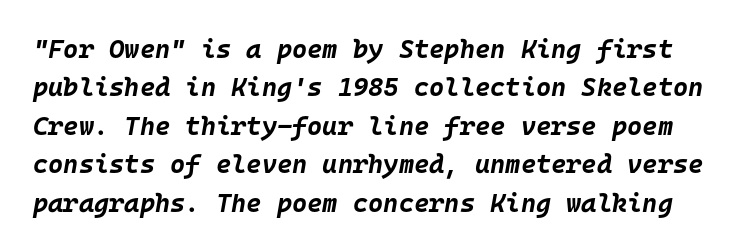
Italic: yes, the glyphs are oblique. These lines carry a lot of weight — the face is fully bold. Type without underlining. A normal amount of white space separates one row of letters from the next.
